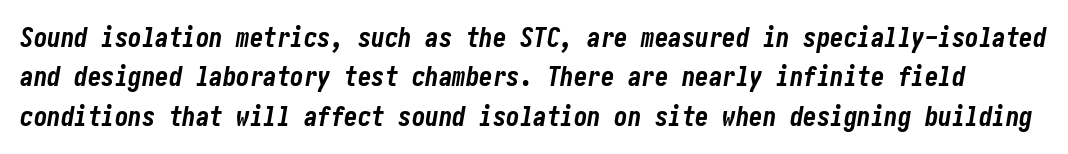
Unmarked baselines from the first word to the last. The specimen reads as italic at a glance. In terms of weight, the rendering is a true, heavy bold. Standard letterfit; no display-style spreading of the glyphs. Baseline-to-baseline distance is the conventional proportion of letter height.
